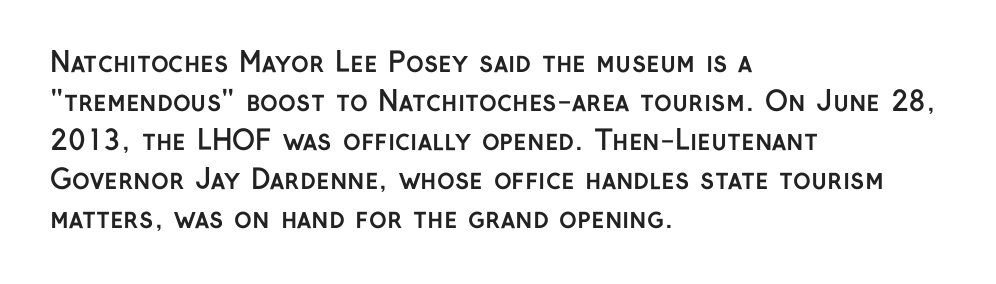
Q: Is the text bold? A: Yes.
Q: Is the text italic (slanted)? A: No, it is upright.
Q: Is the text underlined? A: No.
Q: How is the paragraph aligned? A: Left-aligned.
Q: Is the spacing between letters normal or unusually wide? A: Normal.
Q: Is the spacing between lines tight, normal or loose? A: Normal.
